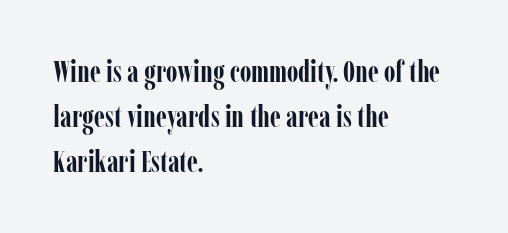
This block has exactly the height ordinary leading produces. Nobody touched the tracking dial on this one. Rule under the text: the space is simply empty. The ragged edge is on the right, which tells us the setting is flush left. The font's upright variant was chosen for this text.
